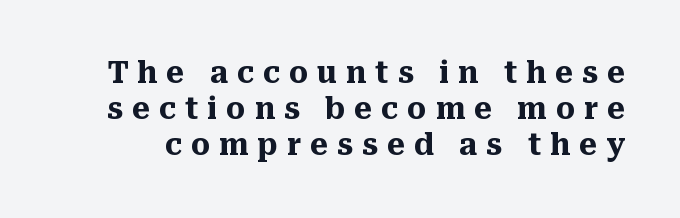
The image shows 30 px heavy serif type, upright; set line spacing 1.2x, unusually wide letter spacing (+0.3 em), not underlined; medium stroke contrast and a medium x-height.
